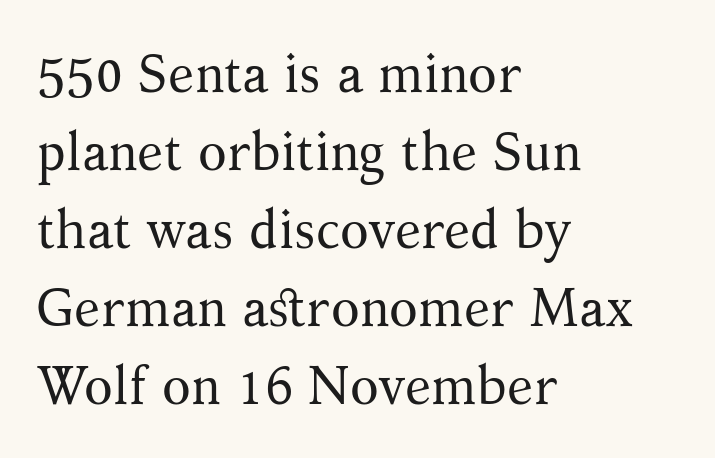
Q: Is the text bold? A: No.
Q: Is the text italic (slanted)? A: No, it is upright.
Q: Is the typeface a serif or a sans-serif typeface? A: Serif.
Q: Is the text underlined? A: No.
Q: How is the paragraph aligned? A: Left-aligned.
Q: Is the spacing between letters normal or unusually wide? A: Normal.
Q: Is the spacing between lines tight, normal or loose? A: Normal.
Q: Width (condensed, normal, or wide)? A: Normal.
Q: Stroke contrast? A: Medium.
Q: x-height? A: Medium.
Q: Monospaced? A: No.
